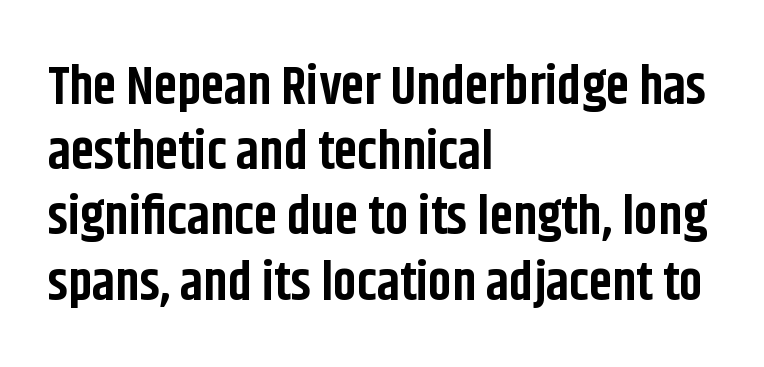
Between one letter and the next there's only the usual sliver of space. Students, this is bold: see how much ink each stroke carries. The letters stand straight up with perfectly vertical stems. Beneath every word, the page is bare.
